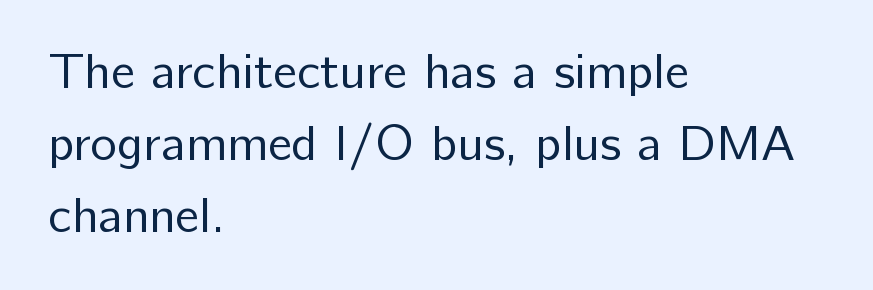
Q: Is the text bold? A: No.
Q: Is the text italic (slanted)? A: No, it is upright.
Q: Is the typeface a serif or a sans-serif typeface? A: Sans-serif.
Q: Is the text underlined? A: No.
Q: How is the paragraph aligned? A: Left-aligned.
Q: Is the spacing between letters normal or unusually wide? A: Normal.
Q: Is the spacing between lines tight, normal or loose? A: Normal.
Q: Width (condensed, normal, or wide)? A: Normal.
Q: Stroke contrast? A: Low.
Q: x-height? A: Medium.
Q: Monospaced? A: No.
